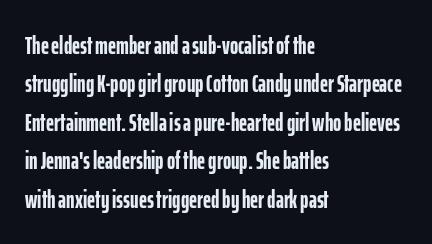
The image shows 25 px bold type, upright; set left-aligned, normal line spacing (1.54x), normal letter spacing, not underlined.
